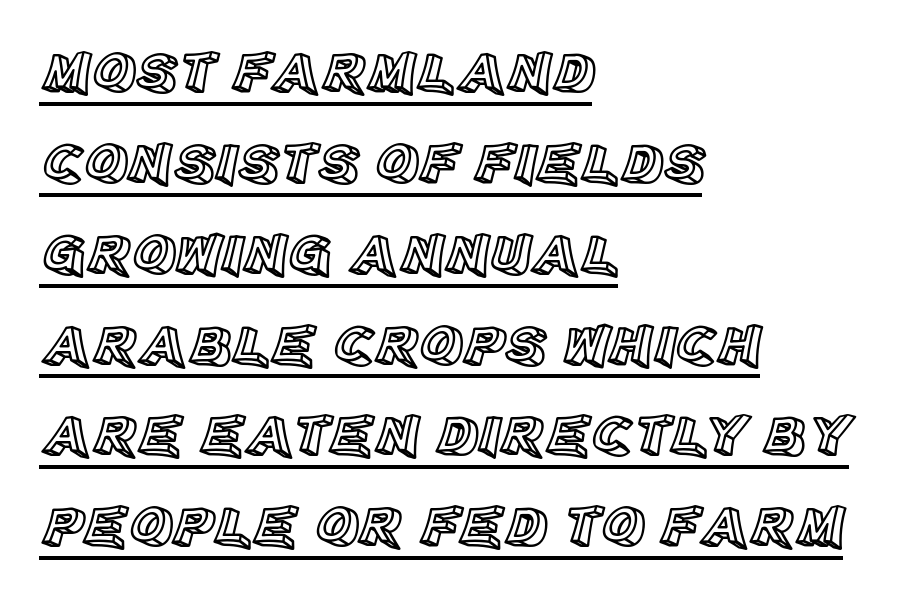
{"width": "normal", "x_height": "large", "monospaced": "no", "underline": "yes", "align": "left", "line_spacing": "normal", "line_spacing_ratio": 1.54, "letter_spacing": "normal", "letter_spacing_em": 0.0, "glyph_px": 59}
